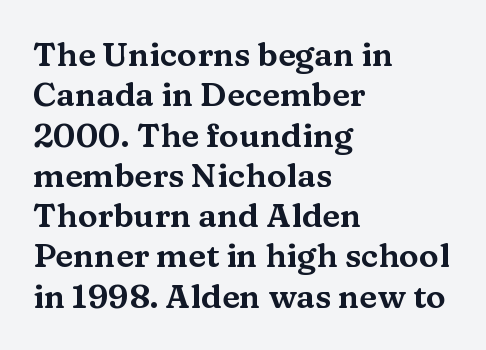
The image shows 33 px wide serif type, upright; set left-aligned, line spacing 1.22x, normal letter spacing, not underlined; medium stroke contrast and a medium x-height.
